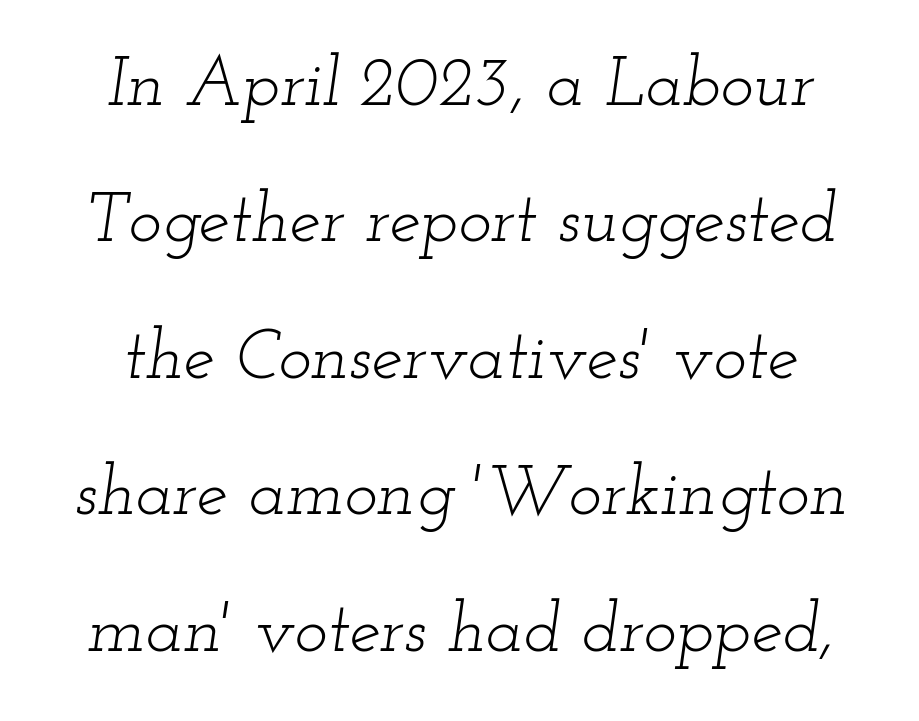
Compared with ordinary roman type, these characters are visibly tilted. Descenders are the only things crossing below the line. The letters advance in unequal steps, a hallmark of proportional type. Does the type have serifs? Yes, each stem ends in a small foot. Is this a heavy cut? Hardly; it is regular or lighter. Caption: standard tracking, unaltered.
